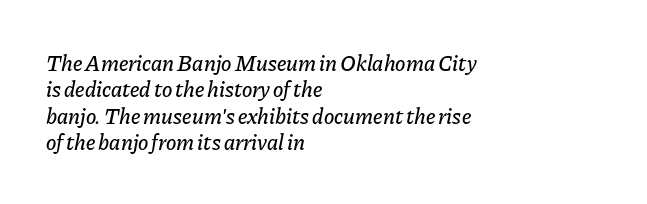
Underline: absent. Reading down the block, your eye returns to a fixed left position each line. This sample uses an oblique cut, with every glyph tilted off the vertical. The letterforms sit shoulder to shoulder at normal distance.
